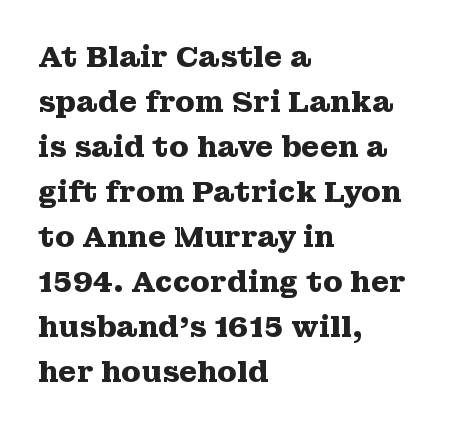
{"serif": "yes", "italic": "no", "bold": "yes", "weight": "heavy", "width": "wide", "stroke_contrast": "medium", "x_height": "medium", "monospaced": "no", "underline": "no", "align": "left", "line_spacing": "normal", "line_spacing_ratio": 1.55, "letter_spacing": "normal", "letter_spacing_em": 0.0, "glyph_px": 29}
